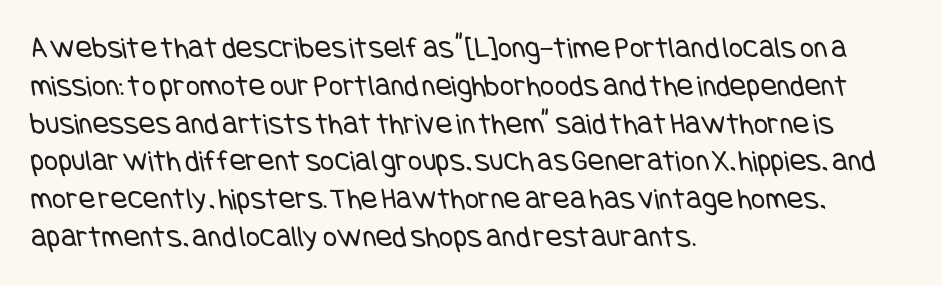
{"serif": "no", "bold": "no", "weight": "regular", "width": "condensed", "stroke_contrast": "low", "x_height": "large", "underline": "no", "align": "left", "line_spacing_ratio": 1.22, "letter_spacing": "normal", "letter_spacing_em": 0.0, "glyph_px": 31}
